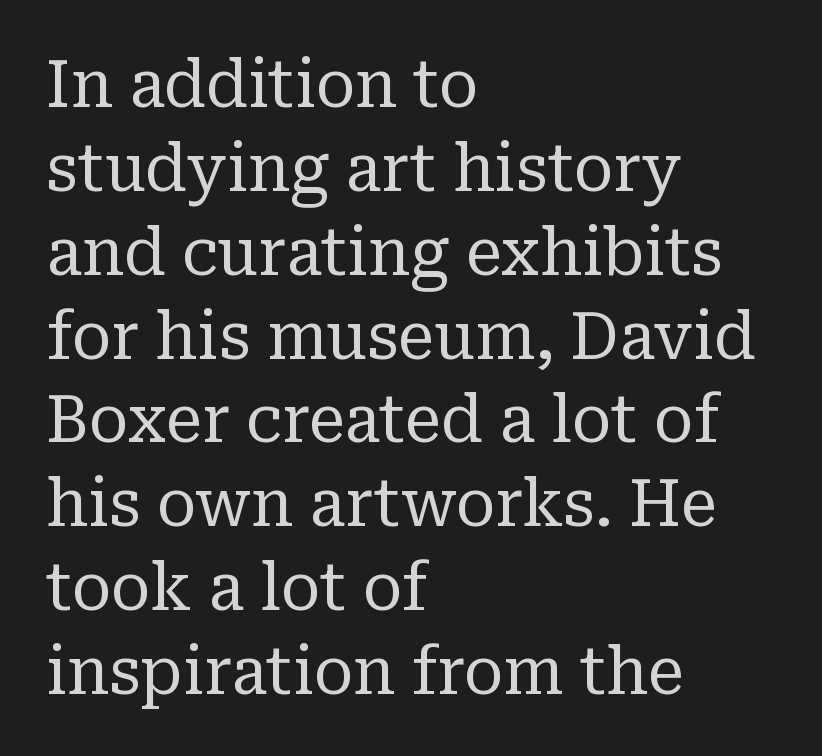
The image shows 65 px regular-weight serif type, upright; set left-aligned, normal line spacing (1.29x), normal letter spacing, not underlined; low stroke contrast and a medium x-height.
